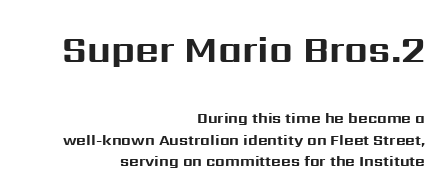
Q: Is the text bold? A: Yes.
Q: Is the text italic (slanted)? A: No, it is upright.
Q: Is the typeface a serif or a sans-serif typeface? A: Sans-serif.
Q: Is the text underlined? A: No.
Q: How is the paragraph aligned? A: Right-aligned.
Q: Is the spacing between letters normal or unusually wide? A: Normal.
Q: Is the spacing between lines tight, normal or loose? A: Normal.
Q: Which block of text is set in a larger size, the first (top) or the second (bottom)? A: The first (top) one.
Q: Width (condensed, normal, or wide)? A: Normal.
Q: Stroke contrast? A: Medium.
Q: x-height? A: Medium.
Q: Monospaced? A: No.
